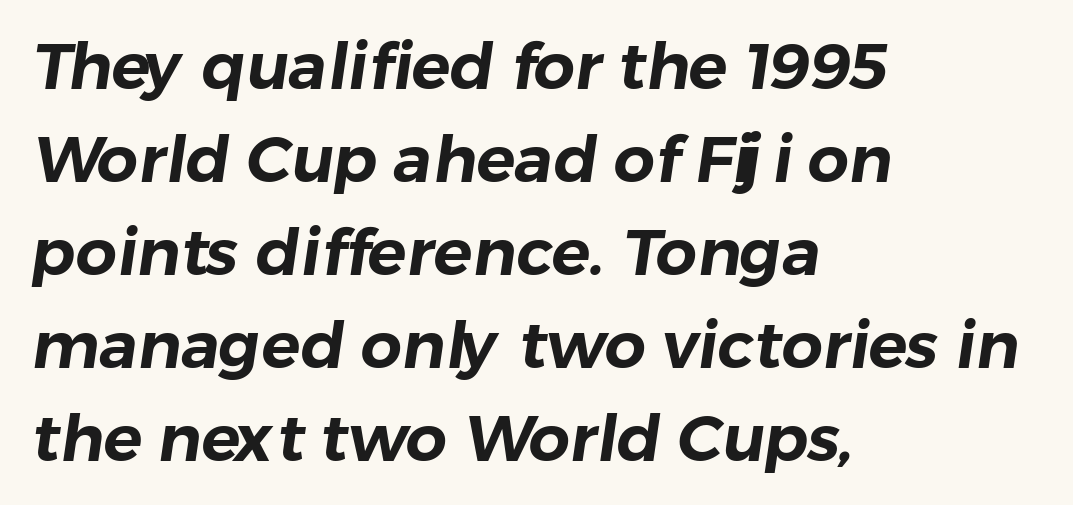
Do the characters align in a grid? No, the font is proportional. Has an underline been added? It has not. Line spacing here is normal. Tracking here is standard; glyphs follow each other at the usual distance. Does the type have serifs? No, each stem ends abruptly. The passage is arranged the way most books set body copy — flush left.
